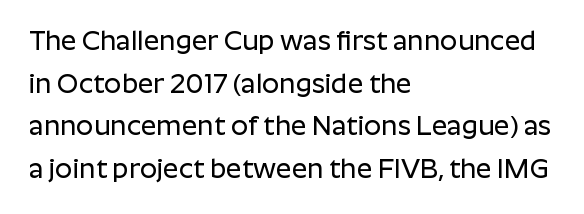
{"italic": "no", "underline": "no", "align": "left", "line_spacing": "normal", "line_spacing_ratio": 1.58, "letter_spacing": "normal", "letter_spacing_em": 0.0, "glyph_px": 27}
